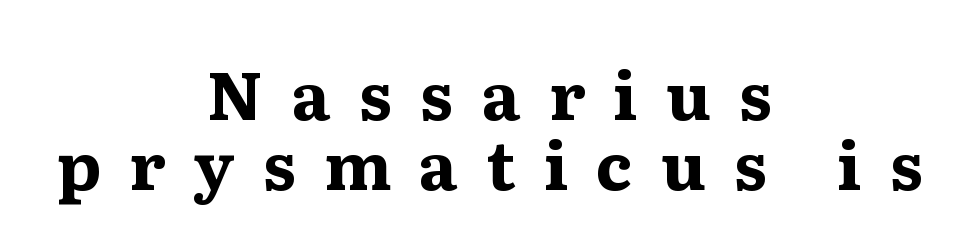
Look at the stroke-to-counter ratio: heavy, a bold. Line starts and ends both wander, symmetrically. The type is letterspaced generously, with wide tracking. The face used here is proportionally spaced, like ordinary book or web type. The font's upright variant was chosen for this text.
